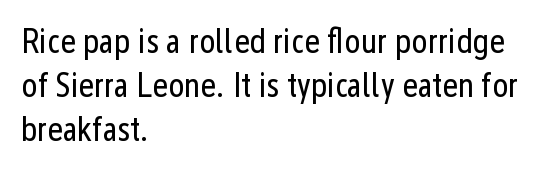
There is no visible air inserted between adjacent glyphs. Stems and bowls with no extra thickness — not bold. Looks like regular typesetting: each glyph gets only the width it needs. This sample uses an upright cut, with every glyph sitting square on the baseline. Short and long lines alike share a common starting point at left. This rendering features lettering with no underline.
